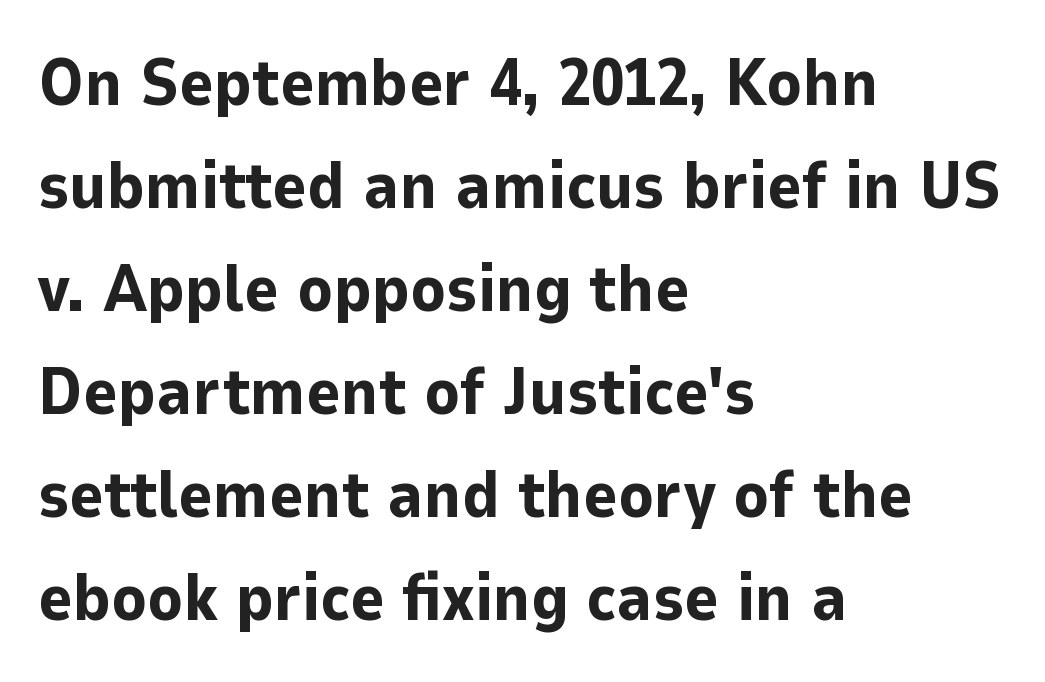
Tracking here is standard; glyphs follow each other at the usual distance. Unlike italic type, these characters show no tilt at all. This rendering uses left alignment, leaving the right contour irregular. Character widths vary here, with narrow letters taking less room than wide ones.
